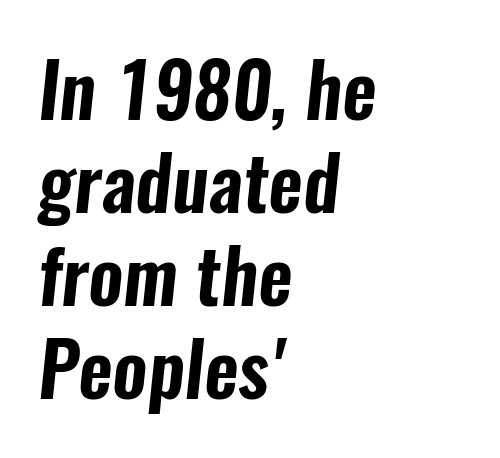
Q: Is the typeface a serif or a sans-serif typeface? A: Sans-serif.
Q: Is the text underlined? A: No.
Q: How is the paragraph aligned? A: Left-aligned.
Q: Is the spacing between letters normal or unusually wide? A: Normal.
Q: Width (condensed, normal, or wide)? A: Condensed.
Q: Stroke contrast? A: Low.
Q: x-height? A: Medium.
Q: Monospaced? A: No.
